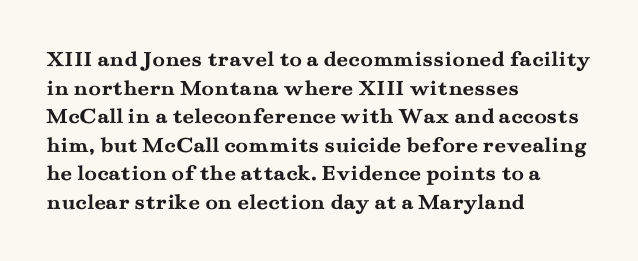
Every character sits straight up, as roman type does. Stroke thickness is high; the sample reads as a true bold. Inter-character spacing is left at the font's built-in metrics. Casual observation: everything's shoved over to the left. The specimen omits any rule beneath the text block's lines.
